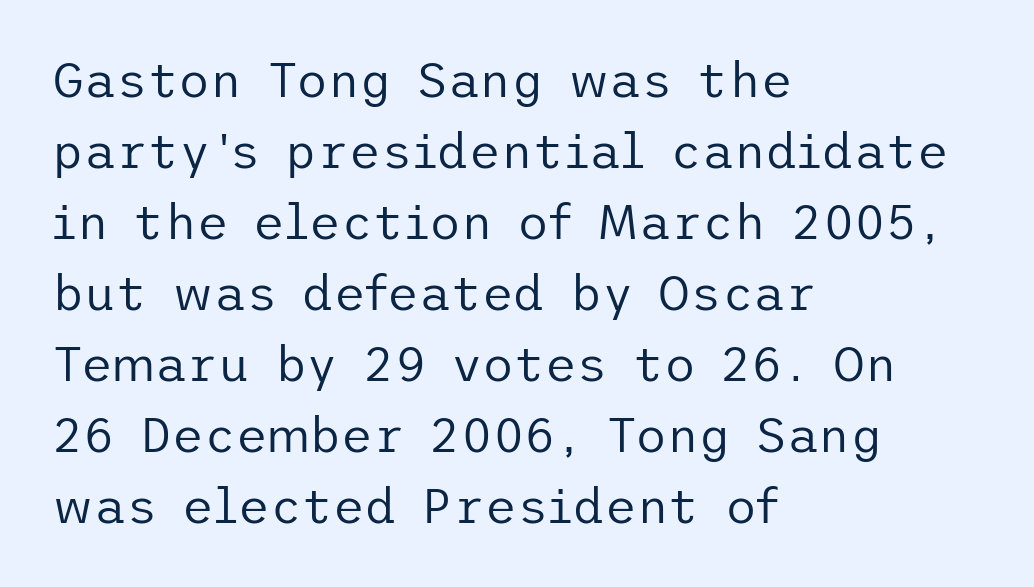
{"serif": "no", "italic": "no", "bold": "no", "weight": "regular", "width": "normal", "stroke_contrast": "low", "x_height": "medium", "underline": "no", "align": "left", "line_spacing": "normal", "line_spacing_ratio": 1.45, "letter_spacing": "normal", "letter_spacing_em": 0.0, "glyph_px": 49}
